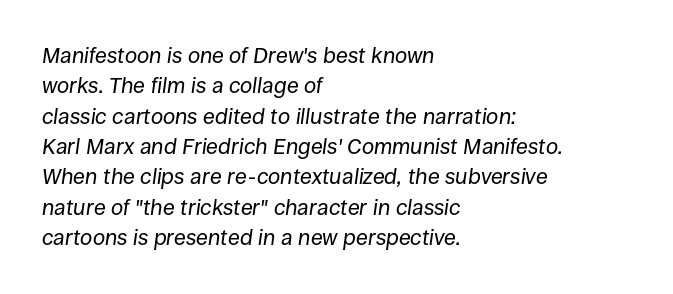
{"italic": "yes", "lean": "right", "slant_degrees": 8, "bold": "no", "underline": "no", "align": "left", "line_spacing": "normal", "line_spacing_ratio": 1.38, "letter_spacing": "normal", "letter_spacing_em": 0.0, "glyph_px": 22}
